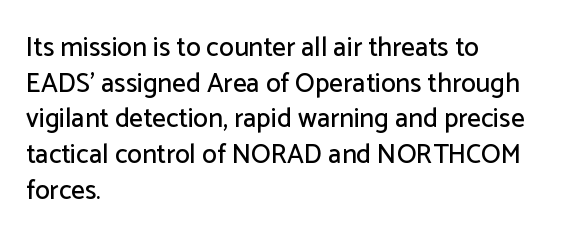
{"italic": "no", "underline": "no", "align": "left", "line_spacing": "normal", "line_spacing_ratio": 1.32, "letter_spacing": "normal", "letter_spacing_em": 0.0, "glyph_px": 27}
